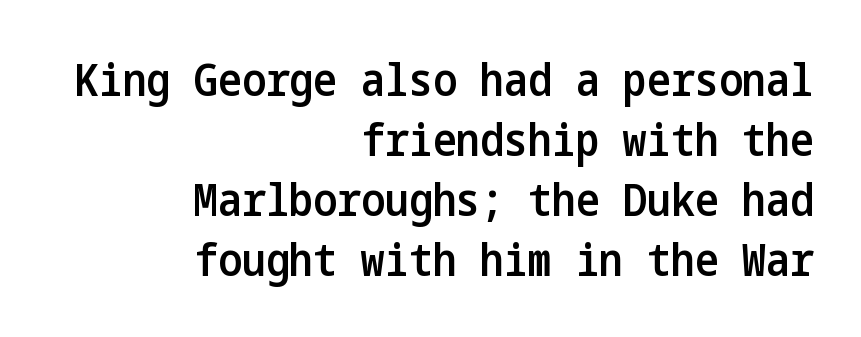
The image shows 45 px semibold, condensed sans-serif type, upright; set right-aligned, normal line spacing (1.33x), normal letter spacing, not underlined; low stroke contrast and a medium x-height.
